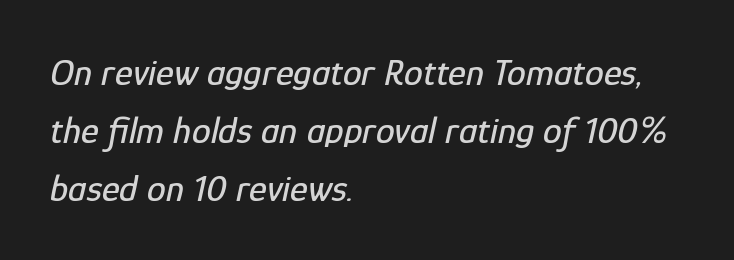
{"italic": "yes", "lean": "right", "slant_degrees": 12, "width": "condensed", "stroke_contrast": "low", "x_height": "medium", "monospaced": "no", "underline": "no", "align": "left", "line_spacing": "normal", "line_spacing_ratio": 1.52, "letter_spacing": "normal", "letter_spacing_em": 0.0, "glyph_px": 38}
